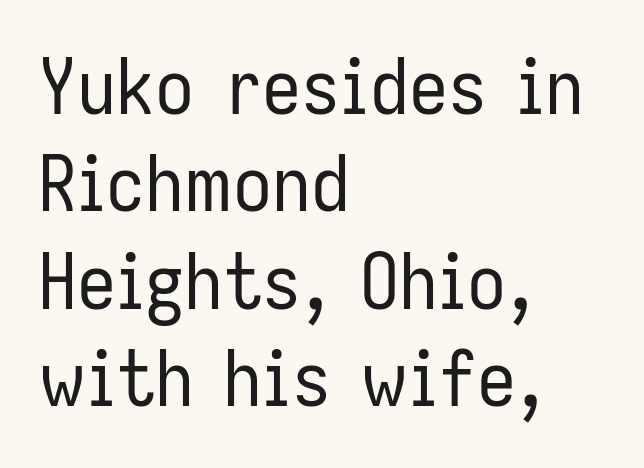
The image shows 78 px regular-weight, condensed sans-serif type, upright; set left-aligned, normal line spacing (1.25x), normal letter spacing, not underlined; low stroke contrast and a medium x-height.
